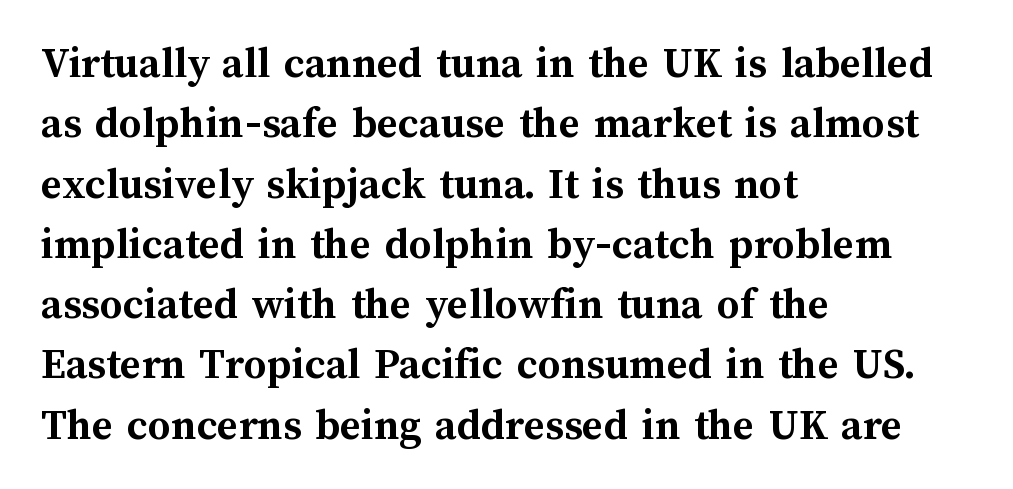
How would I describe the line gaps? Plain and ordinary. The words here are not underlined. Is this a fixed-width face? No — the glyphs have proportional, varying widths. Typeset ragged right — the left edge is the straight one. As a designer I'd log this as weight 700, bold.
